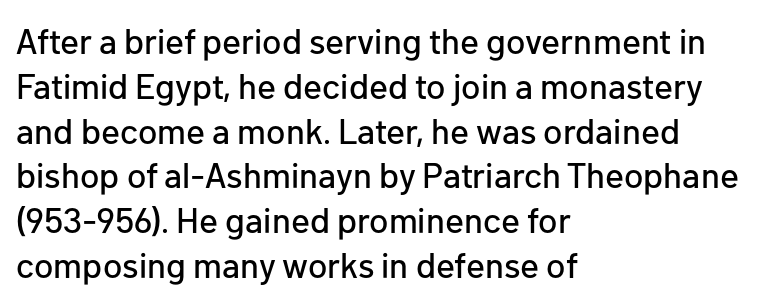
Posture: vertical. Tracking here is standard; glyphs follow each other at the usual distance. Are there feet on the stems? There aren't — it's a sans. Note the varied advance widths — an 'i' is clearly narrower than an 'm'.
